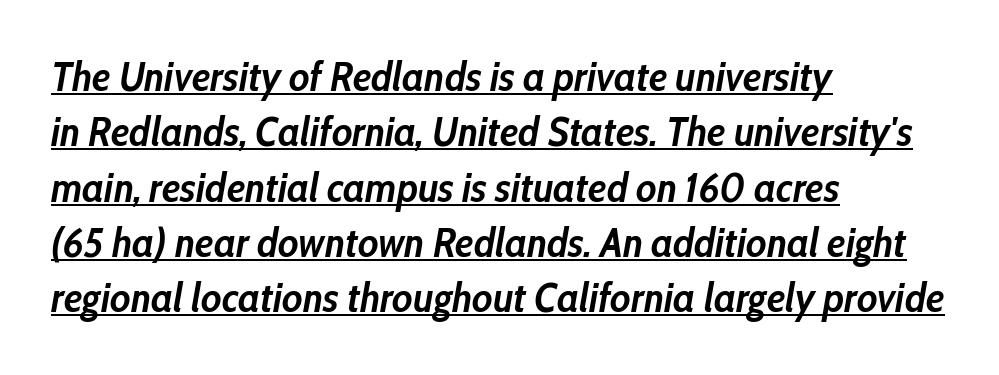
Q: Is the text bold? A: Yes.
Q: Is the text italic (slanted)? A: Yes, it leans right by about 10 degrees.
Q: Is the text underlined? A: Yes.
Q: How is the paragraph aligned? A: Left-aligned.
Q: Is the spacing between letters normal or unusually wide? A: Normal.
Q: Is the spacing between lines tight, normal or loose? A: Normal.
Q: Width (condensed, normal, or wide)? A: Condensed.
Q: Stroke contrast? A: Low.
Q: x-height? A: Medium.
Q: Monospaced? A: No.
